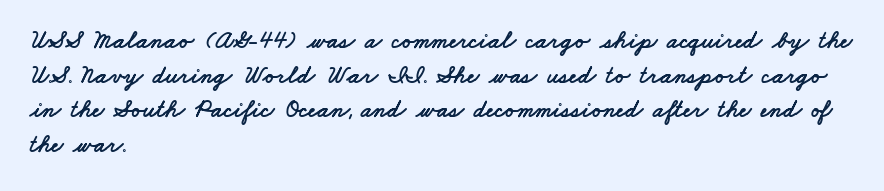
The leading is moderate, giving the passage an even texture. The passage shown is not underscored anywhere. These lines are set flush left with a ragged right edge. The tracking reads as untouched default to a designer's eye.
